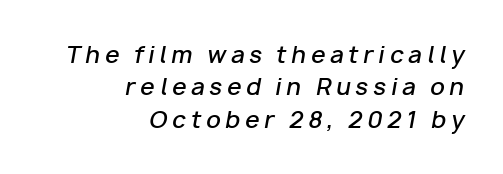
The image shows 23 px text type, italic (leaning right); set right-aligned, normal line spacing (1.41x), unusually wide letter spacing (+0.21 em), not underlined.
